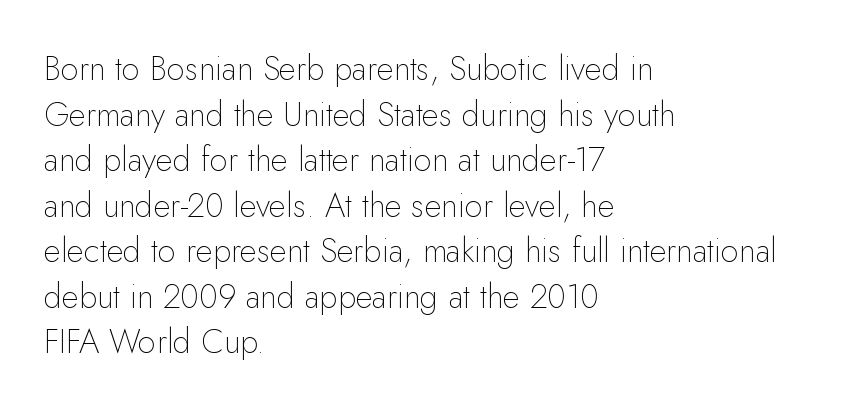
Q: Is the text bold? A: No.
Q: Is the text italic (slanted)? A: No, it is upright.
Q: Is the typeface a serif or a sans-serif typeface? A: Sans-serif.
Q: Is the text underlined? A: No.
Q: How is the paragraph aligned? A: Left-aligned.
Q: Is the spacing between letters normal or unusually wide? A: Normal.
Q: Is the spacing between lines tight, normal or loose? A: Normal.
Q: Width (condensed, normal, or wide)? A: Normal.
Q: Stroke contrast? A: Low.
Q: x-height? A: Small.
Q: Monospaced? A: No.
